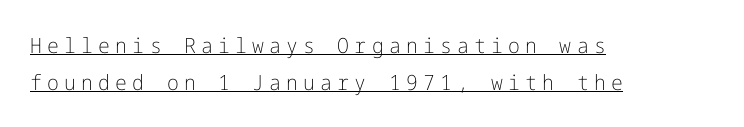
Bold? No — there's no thickening of the strokes. Is there any slant? The stems are plumb. The typesetter has applied underlining to the passage shown. Look at the tracking — it's clearly loosened, letters drifting apart.
